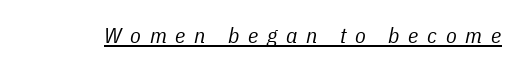
{"italic": "yes", "lean": "right", "slant_degrees": 11, "bold": "no", "underline": "yes", "letter_spacing": "wide", "letter_spacing_em": 0.4, "glyph_px": 22}
